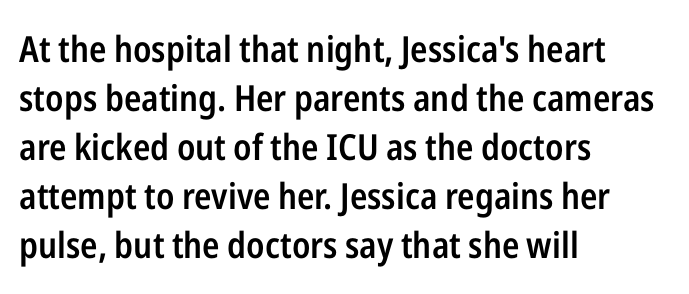
The image shows 36 px semibold, condensed sans-serif type, upright; set left-aligned, normal line spacing (1.36x), normal letter spacing, not underlined; low stroke contrast and a medium x-height.
